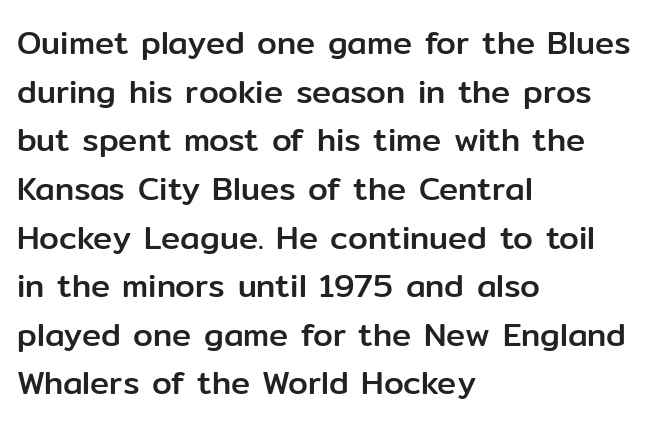
Q: Is the text italic (slanted)? A: No, it is upright.
Q: Is the typeface a serif or a sans-serif typeface? A: Sans-serif.
Q: Is the text underlined? A: No.
Q: How is the paragraph aligned? A: Left-aligned.
Q: Is the spacing between letters normal or unusually wide? A: Normal.
Q: Is the spacing between lines tight, normal or loose? A: Normal.
Q: Width (condensed, normal, or wide)? A: Normal.
Q: Stroke contrast? A: Low.
Q: x-height? A: Medium.
Q: Monospaced? A: No.
